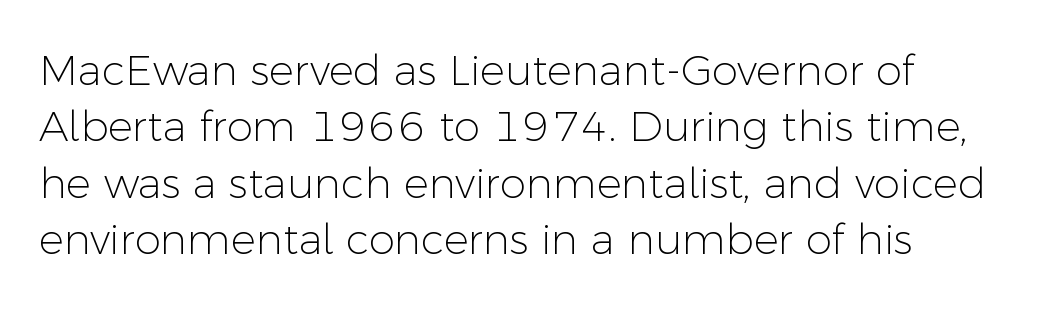
Q: Is the text bold? A: No.
Q: Is the text italic (slanted)? A: No, it is upright.
Q: Is the typeface a serif or a sans-serif typeface? A: Sans-serif.
Q: Is the text underlined? A: No.
Q: How is the paragraph aligned? A: Left-aligned.
Q: Is the spacing between letters normal or unusually wide? A: Normal.
Q: Is the spacing between lines tight, normal or loose? A: Normal.
Q: Width (condensed, normal, or wide)? A: Normal.
Q: Stroke contrast? A: Low.
Q: x-height? A: Medium.
Q: Monospaced? A: No.
